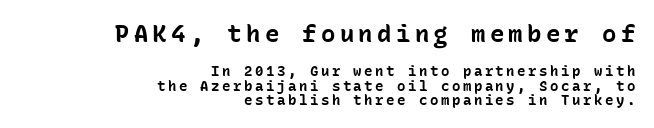
The image shows 24 px bold type, upright; set right-aligned, tight line spacing (1.01x), not underlined; the first (top) block is 1.71x larger.
